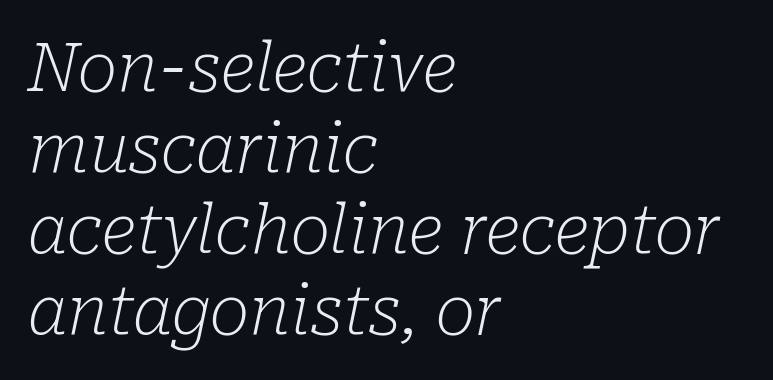
Q: Is the text bold? A: No.
Q: Is the text italic (slanted)? A: Yes, it leans right by about 10 degrees.
Q: Is the typeface a serif or a sans-serif typeface? A: Serif.
Q: Is the text underlined? A: No.
Q: How is the paragraph aligned? A: Left-aligned.
Q: Is the spacing between letters normal or unusually wide? A: Normal.
Q: Width (condensed, normal, or wide)? A: Normal.
Q: Stroke contrast? A: Low.
Q: x-height? A: Medium.
Q: Monospaced? A: No.
